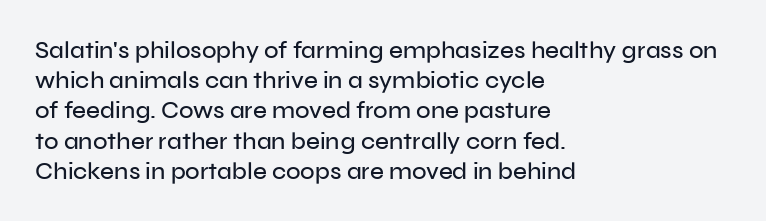
Leading: standard. Ascenders rise straight up at ninety degrees. The text block is weighted toward the left margin, trailing off unevenly rightward. Default kerning and tracking; the words read as compact shapes. Underlining? Definitely not there.
